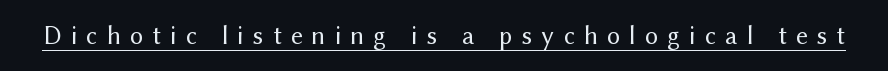
{"italic": "no", "bold": "no", "underline": "yes", "letter_spacing": "wide", "letter_spacing_em": 0.35, "glyph_px": 26}
